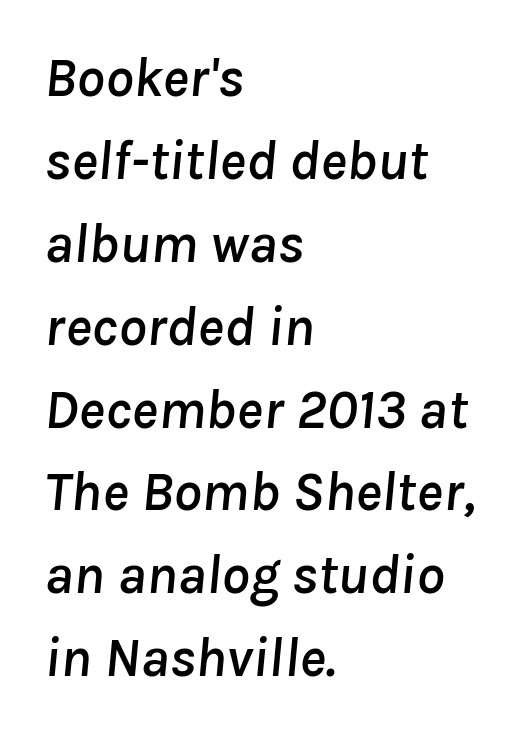
{"italic": "yes", "lean": "right", "slant_degrees": 8, "width": "normal", "stroke_contrast": "low", "x_height": "medium", "monospaced": "no", "underline": "no", "align": "left", "line_spacing": "normal", "line_spacing_ratio": 1.48, "letter_spacing": "normal", "letter_spacing_em": 0.0, "glyph_px": 56}
